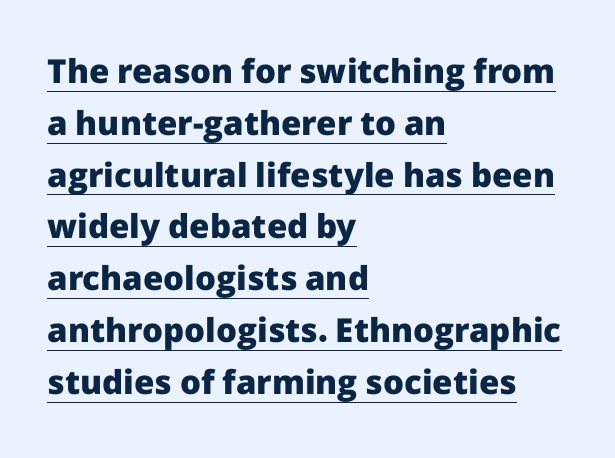
Q: Is the text bold? A: Yes.
Q: Is the text italic (slanted)? A: No, it is upright.
Q: Is the typeface a serif or a sans-serif typeface? A: Sans-serif.
Q: Is the text underlined? A: Yes.
Q: How is the paragraph aligned? A: Left-aligned.
Q: Is the spacing between letters normal or unusually wide? A: Normal.
Q: Is the spacing between lines tight, normal or loose? A: Normal.
Q: Width (condensed, normal, or wide)? A: Normal.
Q: Stroke contrast? A: Low.
Q: x-height? A: Medium.
Q: Monospaced? A: No.
